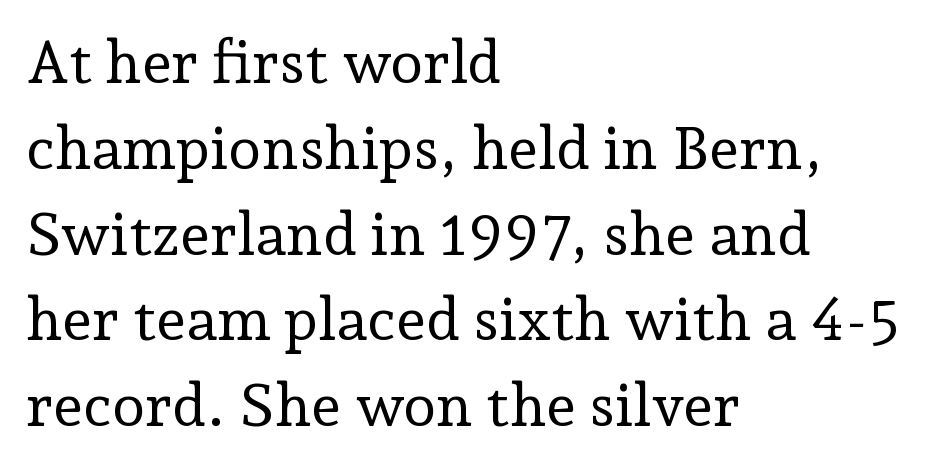
Q: Is the text bold? A: No.
Q: Is the text italic (slanted)? A: No, it is upright.
Q: Is the typeface a serif or a sans-serif typeface? A: Serif.
Q: Is the text underlined? A: No.
Q: How is the paragraph aligned? A: Left-aligned.
Q: Is the spacing between letters normal or unusually wide? A: Normal.
Q: Is the spacing between lines tight, normal or loose? A: Normal.
Q: Width (condensed, normal, or wide)? A: Normal.
Q: Stroke contrast? A: Low.
Q: x-height? A: Medium.
Q: Monospaced? A: No.
